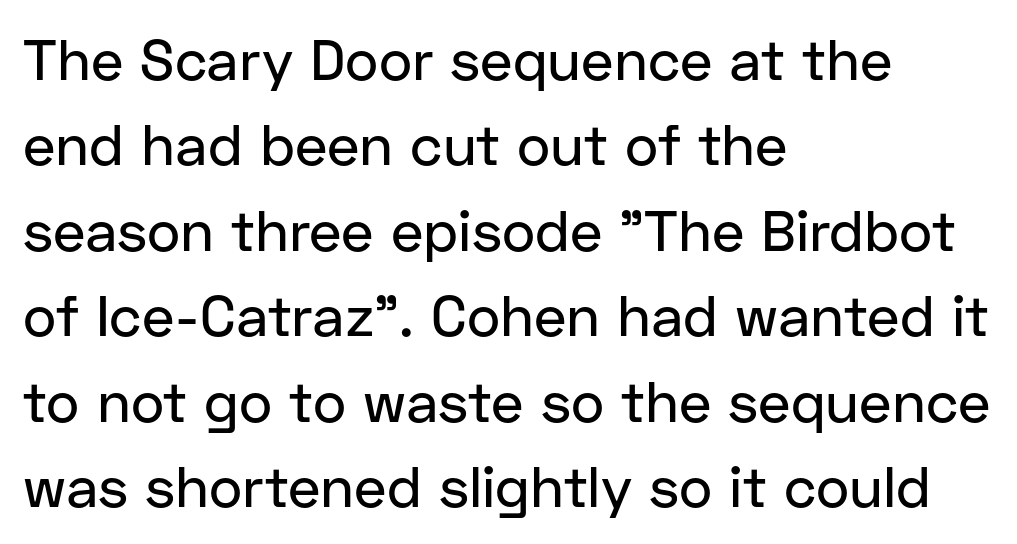
The image shows 57 px sans-serif type, upright; set left-aligned, normal line spacing (1.5x), normal letter spacing, not underlined; low stroke contrast and a medium x-height.
